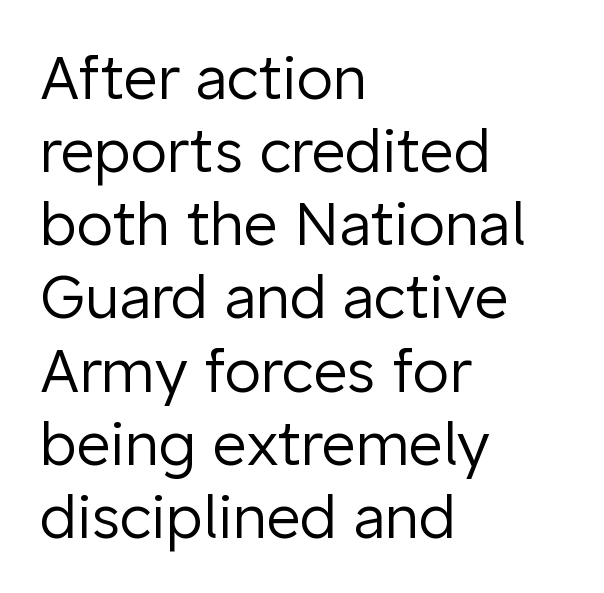
Nope, not italic — everything's standing straight. Inter-character spacing is left at the font's built-in metrics. If you drew a ruler down the left edge, every line would touch it. Proportional: the letters do not fall into vertical columns. The designer went with a sans here, leaving each stem footless.
